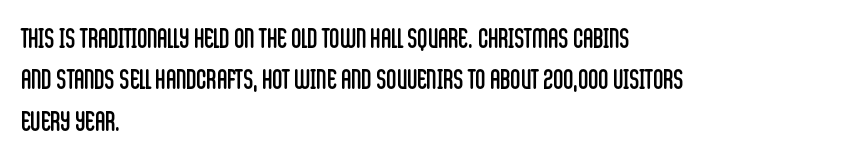
The image shows 28 px regular-weight, condensed sans-serif type, upright; set left-aligned, normal line spacing (1.48x), normal letter spacing, not underlined; low stroke contrast and a large x-height.
